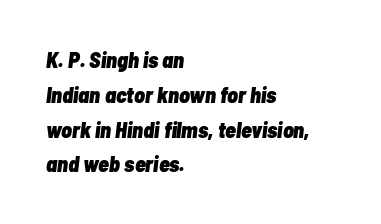
{"italic": "yes", "lean": "right", "slant_degrees": 7, "bold": "yes", "underline": "no", "align": "left", "line_spacing": "normal", "line_spacing_ratio": 1.58, "letter_spacing": "normal", "letter_spacing_em": 0.0, "glyph_px": 22}
